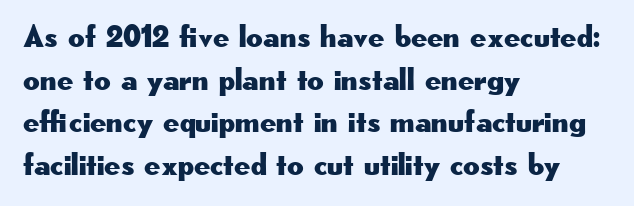
Q: Is the text italic (slanted)? A: No, it is upright.
Q: Is the typeface a serif or a sans-serif typeface? A: Sans-serif.
Q: Is the text underlined? A: No.
Q: How is the paragraph aligned? A: Left-aligned.
Q: Is the spacing between letters normal or unusually wide? A: Normal.
Q: Is the spacing between lines tight, normal or loose? A: Normal.
Q: Width (condensed, normal, or wide)? A: Wide.
Q: Stroke contrast? A: Low.
Q: x-height? A: Small.
Q: Monospaced? A: No.
